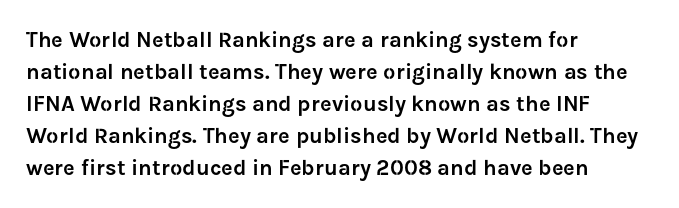
The image shows 22 px text type, upright; set left-aligned, normal line spacing (1.46x), normal letter spacing, not underlined.
